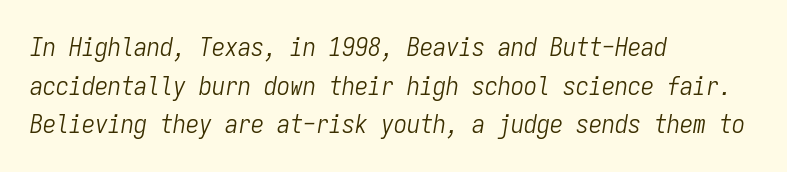
The image shows 26 px text type, italic (leaning right); set left-aligned, normal line spacing (1.49x), normal letter spacing, not underlined.
